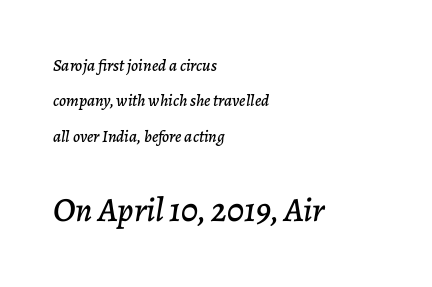
The image shows 34 px text type, italic (leaning right); set left-aligned, loose line spacing (2.08x), normal letter spacing, not underlined; the second (bottom) block is 2.0x larger; low stroke contrast and a medium x-height.
